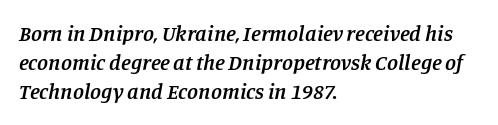
The image shows 22 px text type, italic (leaning right); set left-aligned, normal line spacing (1.32x), normal letter spacing, not underlined.
